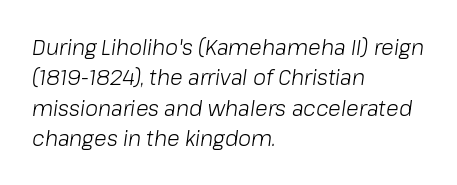
In terms of leading, this rendering sits right in the middle. Default kerning and tracking; the words read as compact shapes. It's the slanting kind of type. Each row of text sits above clean, open space. All the whitespace from short lines collects on the right. Compared with a typical body face, this is equally light or lighter still.
